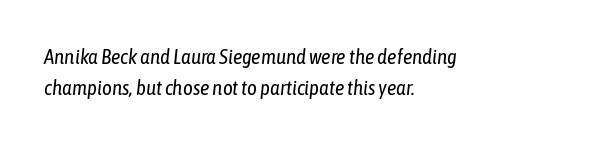
Q: Is the text bold? A: No.
Q: Is the text italic (slanted)? A: Yes, it leans right by about 6 degrees.
Q: Is the text underlined? A: No.
Q: How is the paragraph aligned? A: Left-aligned.
Q: Is the spacing between letters normal or unusually wide? A: Normal.
Q: Is the spacing between lines tight, normal or loose? A: Normal.
